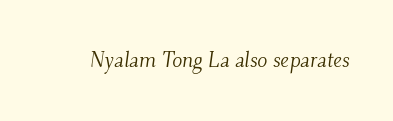
Q: Is the text bold? A: No.
Q: Is the text italic (slanted)? A: Yes, it leans right by about 9 degrees.
Q: Is the text underlined? A: No.
Q: Is the spacing between letters normal or unusually wide? A: Normal.
